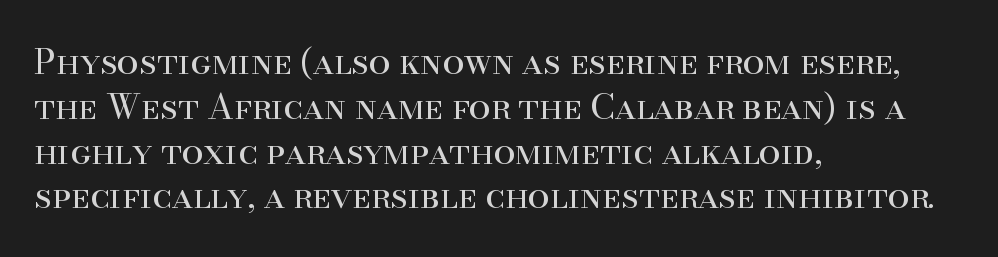
Each row of text sits above clean, open space. I'd call this a serif setting — the letters wear small feet. Tracking here is standard; glyphs follow each other at the usual distance. A typesetter would call this proportional, since set widths differ per character. Compared with typical paragraphs, the rows here are spaced about the same. Visually the block forms a straight wall on the left and a jagged coastline on the right.
